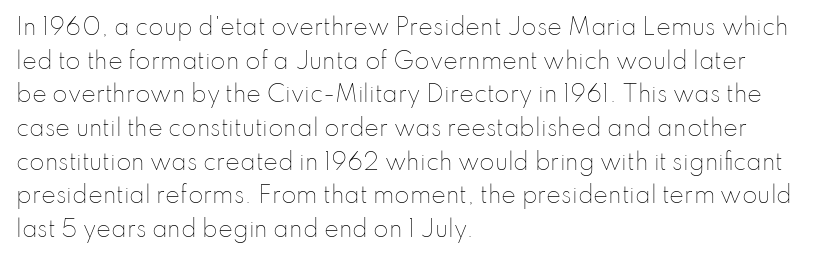
Unbolded letterforms with no extra heft. The letterforms sit shoulder to shoulder at normal distance. Line spacing here is normal. Glance below the letters and you will spot only blank space. Visually the block forms a straight wall on the left and a jagged coastline on the right.
